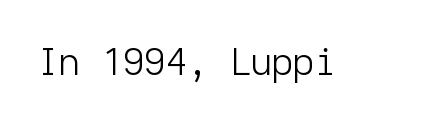
The image shows 37 px light sans-serif type, upright, monospaced; set normal letter spacing, not underlined; low stroke contrast and a medium x-height.
